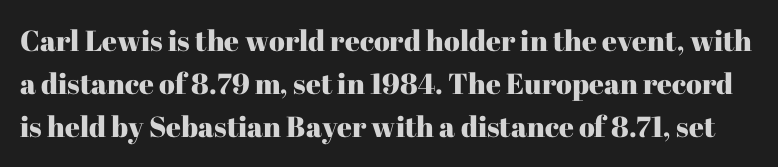
{"serif": "yes", "italic": "no", "width": "normal", "stroke_contrast": "high", "x_height": "medium", "monospaced": "no", "underline": "no", "line_spacing": "normal", "line_spacing_ratio": 1.49, "letter_spacing": "normal", "letter_spacing_em": 0.0, "glyph_px": 29}
